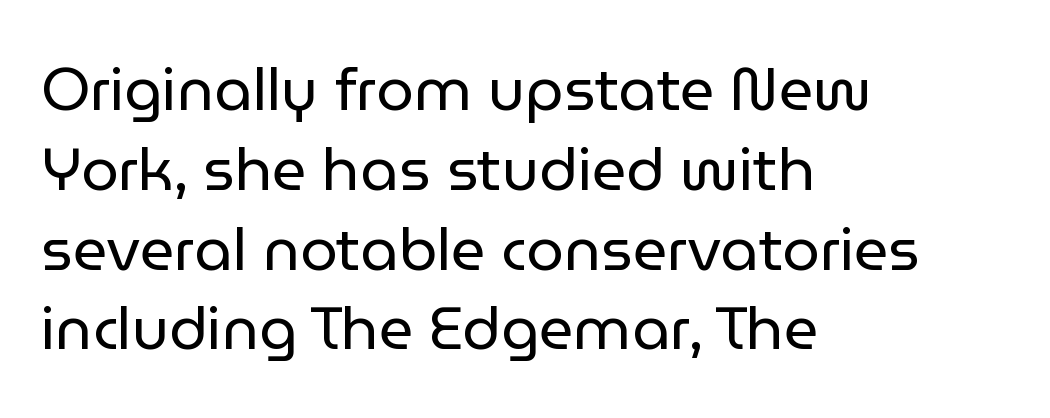
Look at the tracking — it's just the regular setting, nothing added. No extra ink here — the face is not bold. The axis of the letterforms is exactly vertical. The strip under each line holds only bare page. Line beginnings align vertically; line endings do not. Looks like regular typesetting: each glyph gets only the width it needs.
